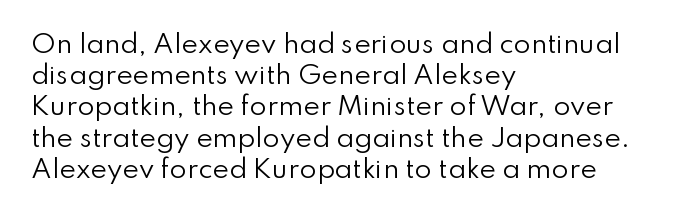
Q: Is the text bold? A: No.
Q: Is the text italic (slanted)? A: No, it is upright.
Q: Is the text underlined? A: No.
Q: How is the paragraph aligned? A: Left-aligned.
Q: Is the spacing between letters normal or unusually wide? A: Normal.
Q: Is the spacing between lines tight, normal or loose? A: Normal.
